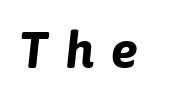
Words appear elongated and porous because spacing is wide. You could not count columns in this text — the font is proportionally spaced. Summary of weight: heavy, a full bold. The words here are not underlined. Classification — sans serif.
